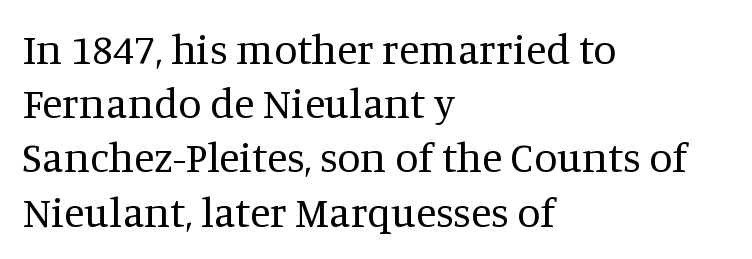
Q: Is the text bold? A: No.
Q: Is the text italic (slanted)? A: No, it is upright.
Q: Is the typeface a serif or a sans-serif typeface? A: Serif.
Q: Is the text underlined? A: No.
Q: How is the paragraph aligned? A: Left-aligned.
Q: Is the spacing between letters normal or unusually wide? A: Normal.
Q: Is the spacing between lines tight, normal or loose? A: Normal.
Q: Width (condensed, normal, or wide)? A: Normal.
Q: Stroke contrast? A: Medium.
Q: x-height? A: Large.
Q: Monospaced? A: No.
